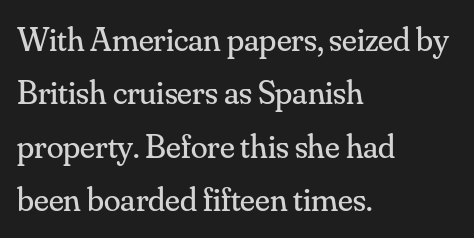
The image shows 34 px regular-weight serif type, upright; set left-aligned, normal line spacing (1.57x), normal letter spacing, not underlined; medium stroke contrast and a small x-height.
